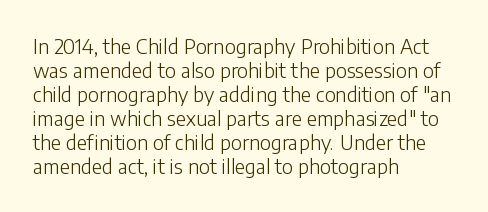
Descenders are the only things crossing below the line. Letters have the restrained weight of plain body copy at most. Where is the straight margin? On the left. Between one letter and the next there's only the usual sliver of space.
